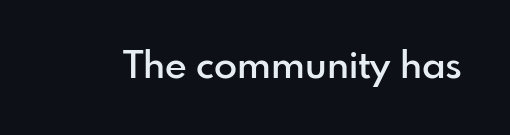
The image shows 38 px semibold sans-serif type, upright; set normal letter spacing, not underlined; low stroke contrast and a small x-height.
